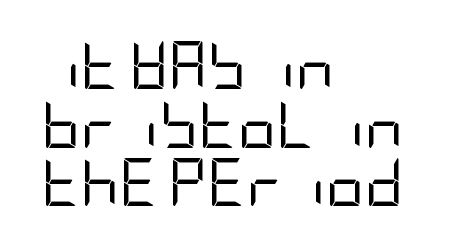
{"serif": "no", "italic": "no", "bold": "no", "weight": "regular", "width": "condensed", "stroke_contrast": "low", "x_height": "large", "underline": "no", "align": "left", "line_spacing_ratio": 1.22, "letter_spacing": "normal", "letter_spacing_em": 0.0, "glyph_px": 48}
